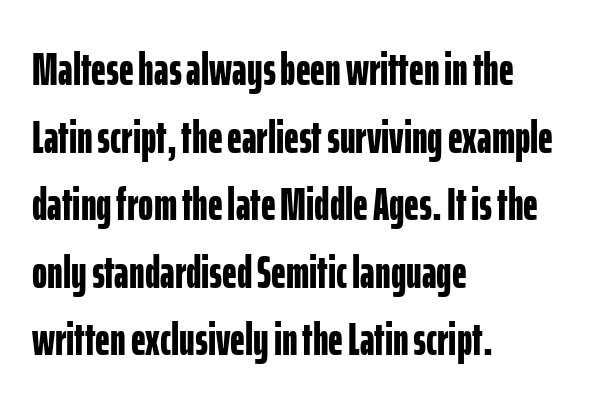
The image shows 46 px bold, condensed sans-serif type, upright; set left-aligned, normal line spacing (1.47x), normal letter spacing, not underlined; low stroke contrast and a medium x-height.
